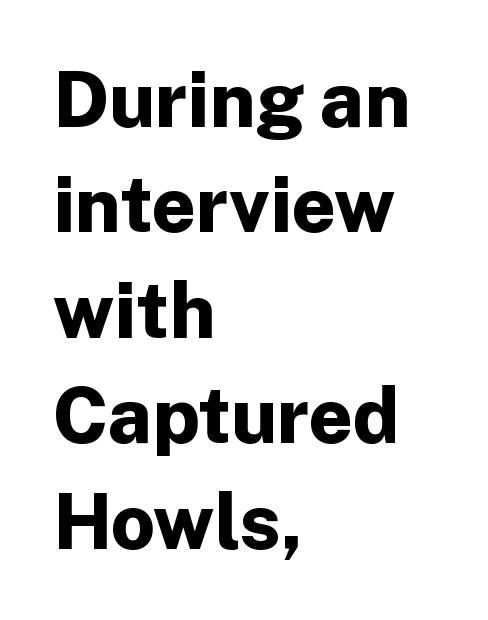
The image shows 77 px bold sans-serif type, upright; set left-aligned, normal line spacing (1.37x), normal letter spacing, not underlined; low stroke contrast and a medium x-height.
